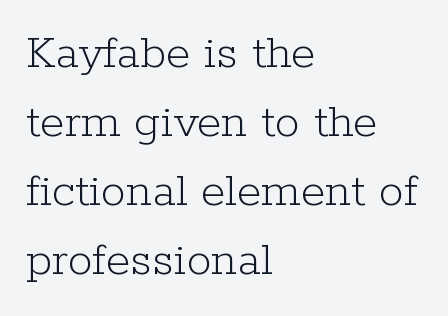
The rendering anchors every line to the left-hand side. Default kerning and tracking; the words read as compact shapes. Serifs: yes, visible at the terminals of the letterforms. If you measured baseline to baseline, you'd find a middling distance. On a weight scale, this lands at 450 or below. You can tell it's not italic because the verticals are truly vertical.
